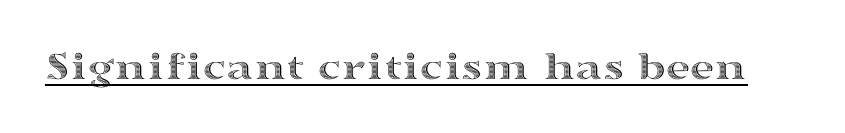
{"italic": "no", "width": "wide", "x_height": "medium", "monospaced": "no", "underline": "yes", "letter_spacing": "normal", "letter_spacing_em": 0.0, "glyph_px": 42}
